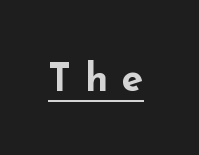
{"serif": "no", "italic": "no", "bold": "yes", "weight": "bold", "width": "wide", "stroke_contrast": "low", "x_height": "small", "monospaced": "no", "underline": "yes", "letter_spacing": "wide", "letter_spacing_em": 0.36, "glyph_px": 39}
